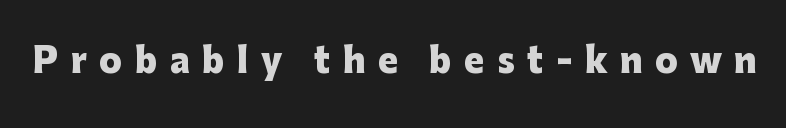
Examine the stroke ends and you'll find no serifs. Honestly, the letter spacing is so wide it's the main thing you notice. Think of a printed novel: that variable character pitch is what you see here. Posture: straight, roman, zero tilt. As a designer I'd log this as weight 700, bold.
